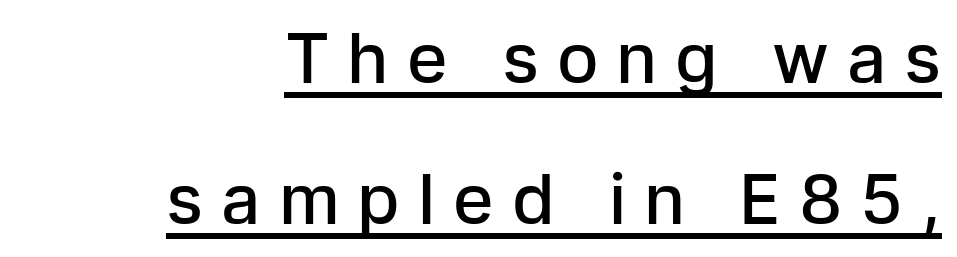
The image shows 69 px semibold sans-serif type, upright; set right-aligned, loose line spacing (2.04x), unusually wide letter spacing (+0.26 em), underlined; low stroke contrast and a medium x-height.
